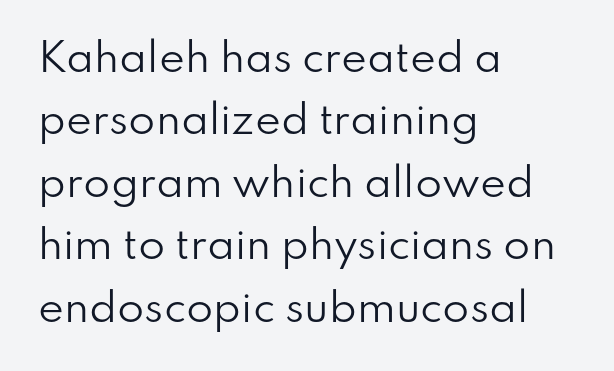
The image shows 39 px regular-weight sans-serif type, upright; set left-aligned, normal line spacing (1.6x), normal letter spacing, not underlined; low stroke contrast and a small x-height.
